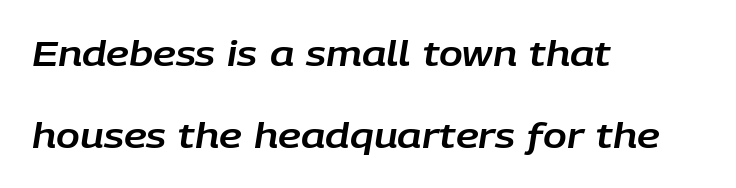
{"italic": "yes", "lean": "right", "slant_degrees": 9, "width": "normal", "stroke_contrast": "low", "x_height": "large", "monospaced": "no", "underline": "no", "align": "left", "line_spacing": "loose", "line_spacing_ratio": 2.33, "letter_spacing": "normal", "letter_spacing_em": 0.0, "glyph_px": 35}
